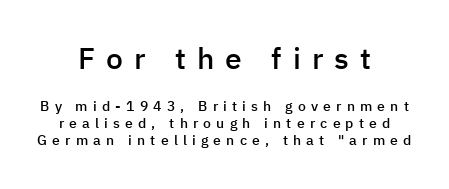
{"serif": "no", "italic": "no", "bold": "semi", "weight": "semibold", "width": "normal", "stroke_contrast": "low", "x_height": "medium", "monospaced": "no", "underline": "no", "align": "center", "line_spacing_ratio": 1.21, "letter_spacing": "wide", "letter_spacing_em": 0.37, "larger_block": "first", "size_ratio": 2.14, "glyph_px": 30}
